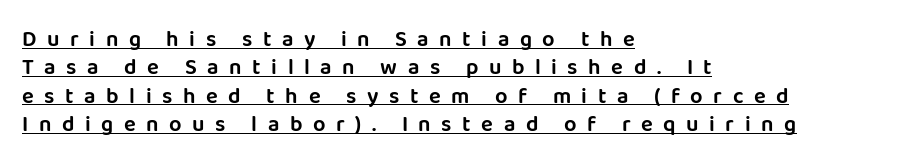
Q: Is the text italic (slanted)? A: No, it is upright.
Q: Is the text underlined? A: Yes.
Q: How is the paragraph aligned? A: Left-aligned.
Q: Is the spacing between letters normal or unusually wide? A: Unusually wide.
Q: Is the spacing between lines tight, normal or loose? A: Normal.
